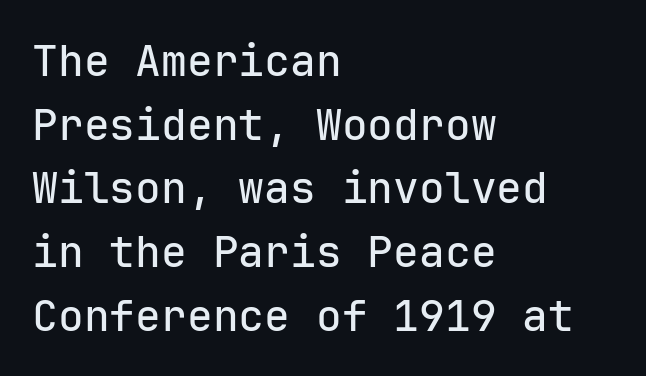
{"serif": "no", "italic": "no", "width": "normal", "stroke_contrast": "low", "x_height": "medium", "monospaced": "yes", "underline": "no", "align": "left", "line_spacing": "normal", "line_spacing_ratio": 1.48, "letter_spacing": "normal", "letter_spacing_em": 0.0, "glyph_px": 43}
